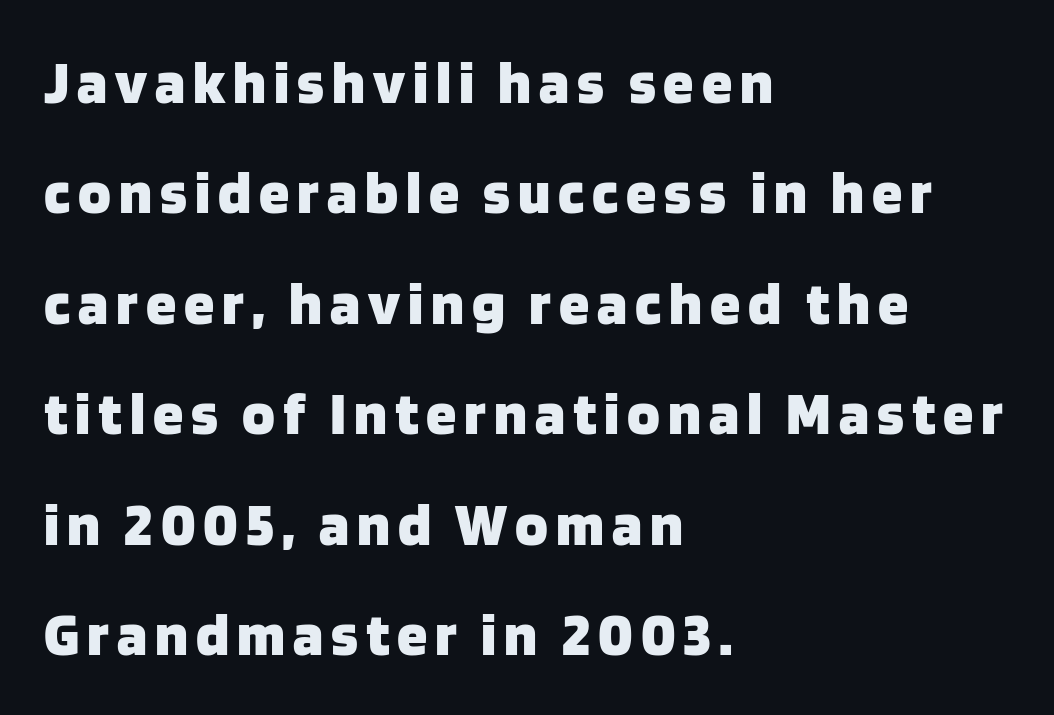
Observe the absence of serifs on each vertical stroke in this sample. The area under the type is left untouched. Line beginnings align vertically; line endings do not. The letters stand straight up with perfectly vertical stems. The letters are bold, with thick, heavy strokes.
